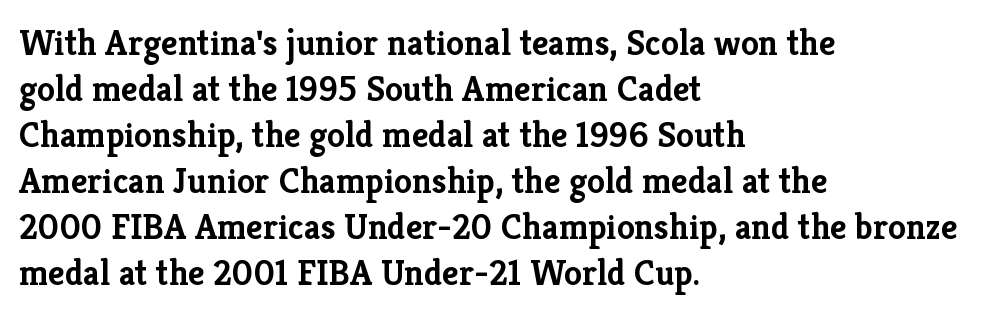
You could not count columns in this text — the font is proportionally spaced. Line starts are locked; line ends wander. Posture: upright roman. The characters display serif detailing at their extremities. Nobody touched the tracking dial on this one.
